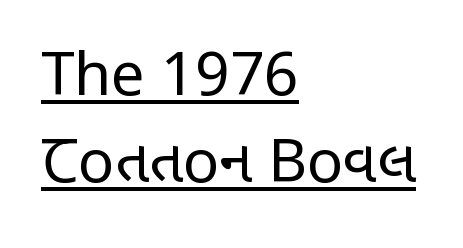
{"serif": "no", "italic": "no", "bold": "no", "weight": "regular", "width": "condensed", "stroke_contrast": "low", "x_height": "large", "monospaced": "no", "underline": "yes", "align": "left", "line_spacing": "normal", "line_spacing_ratio": 1.45, "letter_spacing": "normal", "letter_spacing_em": 0.0, "glyph_px": 60}
